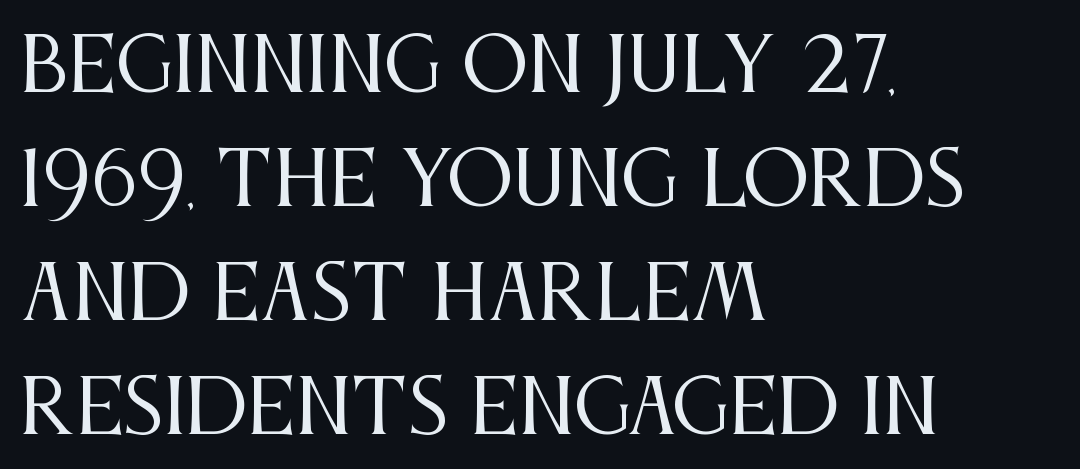
The image shows 74 px regular-weight, condensed serif type, upright; set left-aligned, normal line spacing (1.54x), normal letter spacing, not underlined; medium stroke contrast and a large x-height.
